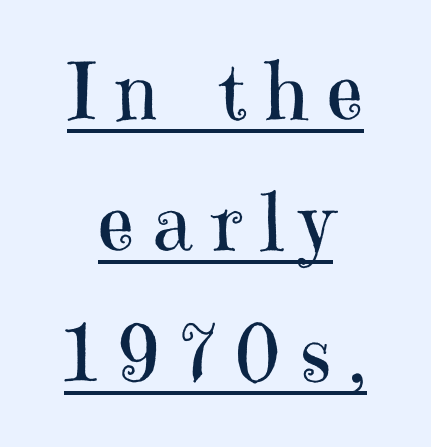
{"serif": "yes", "italic": "no", "bold": "no", "weight": "regular", "width": "normal", "stroke_contrast": "high", "x_height": "medium", "monospaced": "no", "underline": "yes", "align": "center", "line_spacing": "normal", "line_spacing_ratio": 1.66, "letter_spacing": "wide", "letter_spacing_em": 0.24, "glyph_px": 79}
